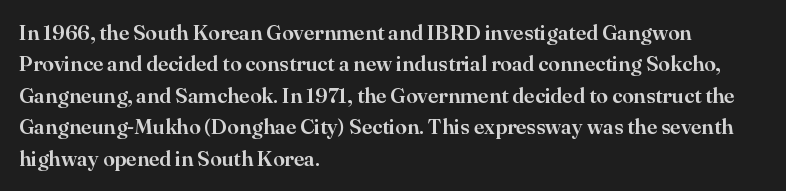
The image shows 21 px text type, upright; set left-aligned, normal line spacing (1.5x), normal letter spacing, not underlined.
